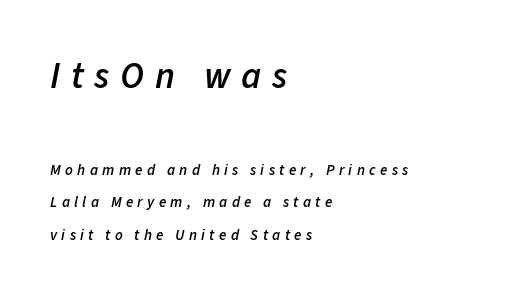
Every row of glyphs begins at an identical x-position on the left. Here the designer chose a conventional face with non-uniform glyph widths. You could only call the tracking loose — the letters float apart. Note: larger setting up top, smaller setting below. In terms of leading, this rendering errs on the spacious side. A fair bit of extra ink — the face is semibold, not bold.
